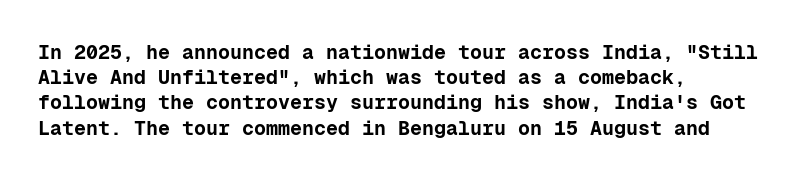
{"italic": "no", "bold": "yes", "underline": "no", "align": "left", "line_spacing": "normal", "line_spacing_ratio": 1.26, "letter_spacing": "normal", "letter_spacing_em": 0.0, "glyph_px": 20}
